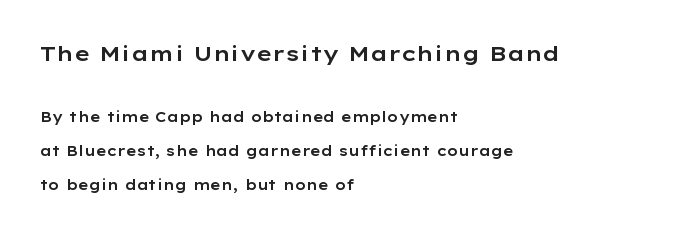
Q: Is the text italic (slanted)? A: No, it is upright.
Q: Is the text underlined? A: No.
Q: How is the paragraph aligned? A: Left-aligned.
Q: Is the spacing between letters normal or unusually wide? A: Normal.
Q: Is the spacing between lines tight, normal or loose? A: Loose.
Q: Which block of text is set in a larger size, the first (top) or the second (bottom)? A: The first (top) one.
